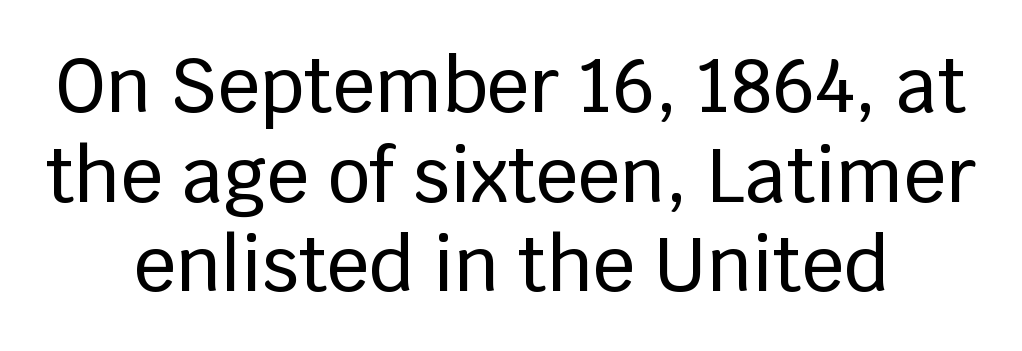
Q: Is the text italic (slanted)? A: No, it is upright.
Q: Is the typeface a serif or a sans-serif typeface? A: Sans-serif.
Q: Is the text underlined? A: No.
Q: How is the paragraph aligned? A: Centered.
Q: Is the spacing between letters normal or unusually wide? A: Normal.
Q: Width (condensed, normal, or wide)? A: Normal.
Q: Stroke contrast? A: Low.
Q: x-height? A: Large.
Q: Monospaced? A: No.
